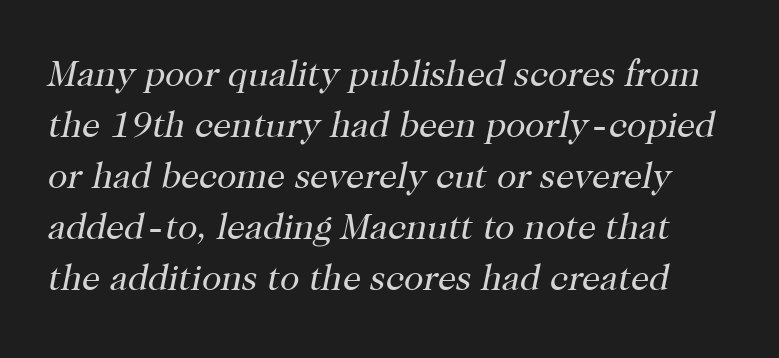
The image shows 36 px regular-weight serif type, italic (leaning right); set normal line spacing (1.42x), normal letter spacing, not underlined; high stroke contrast and a medium x-height.
